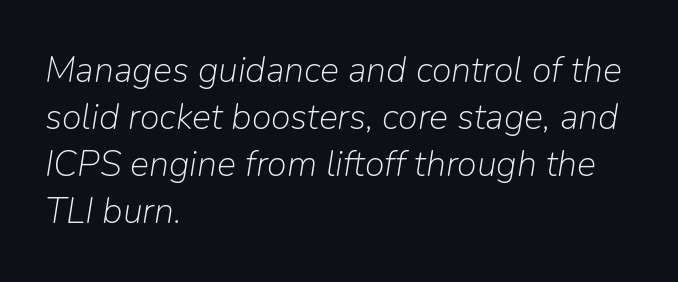
The image shows 36 px light type, italic (leaning right); set left-aligned, normal line spacing (1.31x), normal letter spacing, not underlined; low stroke contrast and a medium x-height.
